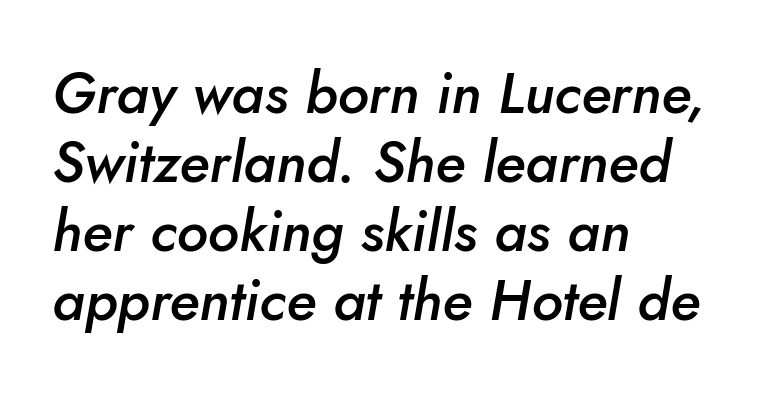
{"italic": "yes", "lean": "right", "slant_degrees": 5, "bold": "semi", "weight": "semibold", "width": "normal", "stroke_contrast": "low", "x_height": "small", "monospaced": "no", "underline": "no", "align": "left", "line_spacing_ratio": 1.21, "letter_spacing": "normal", "letter_spacing_em": 0.0, "glyph_px": 57}
